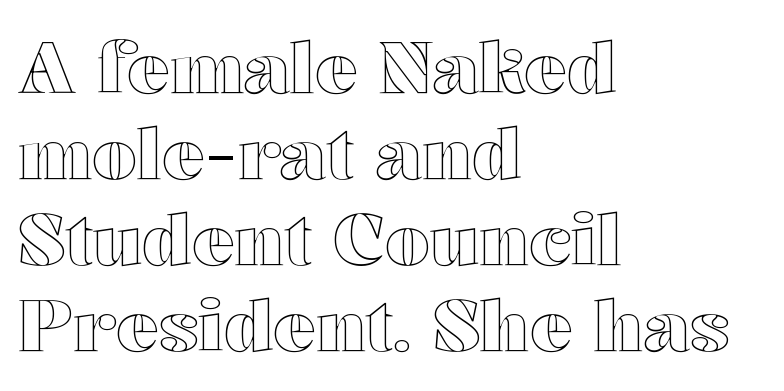
Q: Is the text italic (slanted)? A: No, it is upright.
Q: Is the text underlined? A: No.
Q: How is the paragraph aligned? A: Left-aligned.
Q: Is the spacing between letters normal or unusually wide? A: Normal.
Q: Width (condensed, normal, or wide)? A: Wide.
Q: x-height? A: Medium.
Q: Monospaced? A: No.
